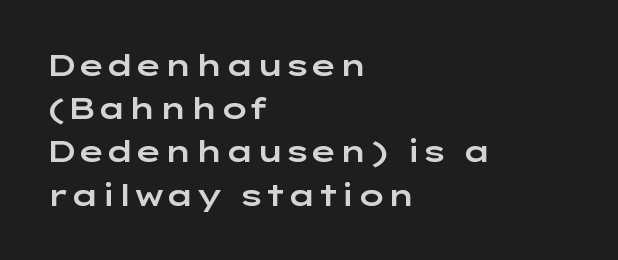
Looks like regular typesetting: each glyph gets only the width it needs. Observe the ordinary spacing: letters are neighbours, not strangers. Regular leading. The words here are not underlined. A typesetter would mark this as roman, not italic.
